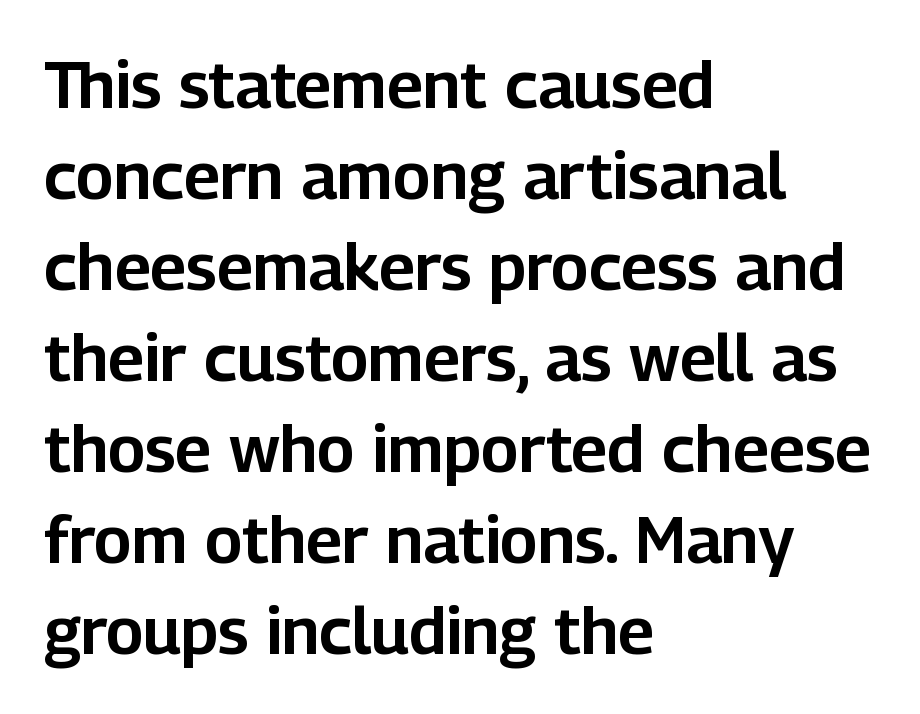
Q: Is the text italic (slanted)? A: No, it is upright.
Q: Is the typeface a serif or a sans-serif typeface? A: Sans-serif.
Q: Is the text underlined? A: No.
Q: How is the paragraph aligned? A: Left-aligned.
Q: Is the spacing between letters normal or unusually wide? A: Normal.
Q: Is the spacing between lines tight, normal or loose? A: Normal.
Q: Width (condensed, normal, or wide)? A: Normal.
Q: Stroke contrast? A: Low.
Q: x-height? A: Medium.
Q: Monospaced? A: No.
